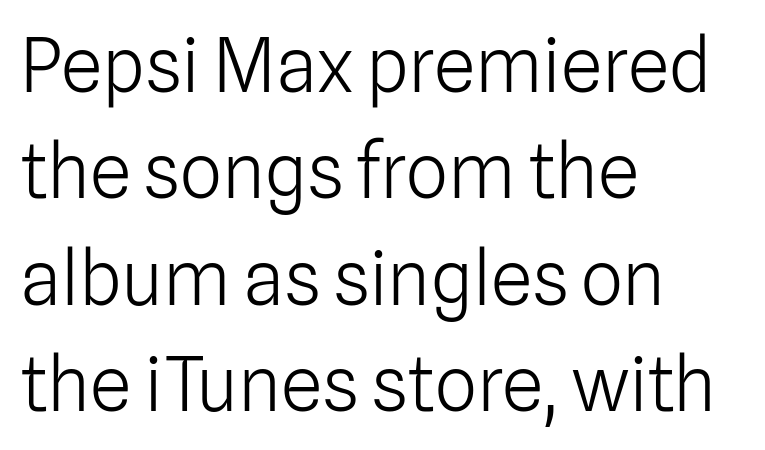
Interline gaps are of average width in this sample. Teacher's note: observe the even left margin — that is flush-left alignment. Here the designer chose a conventional face with non-uniform glyph widths. Stroke mass is kept to a normal reading level or below. It's the straight-up-and-down kind of type. Rule under the text: the space is simply empty.
